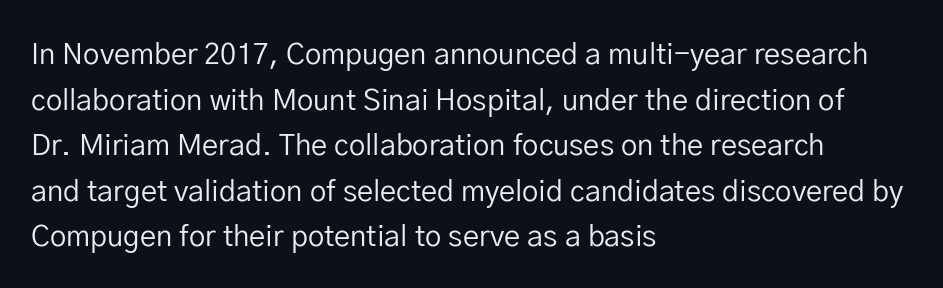
The letterforms sit at book weight or below. Unlike a traditional serif, this face leaves its strokes unadorned. The letters sit at their default tracking, neither squeezed nor spread. Casual observation: everything's shoved over to the left. The specimen omits any rule beneath the text block's lines. Does the lettering tilt? It doesn't — this is upright.
